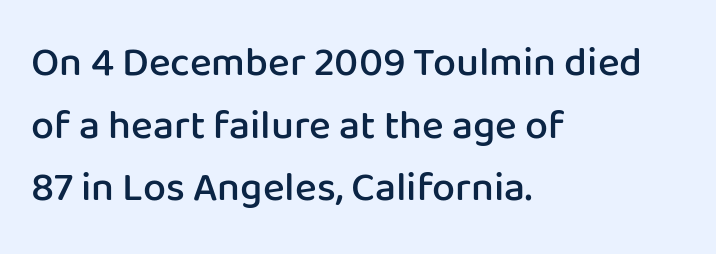
Q: Is the text bold? A: Semi-bold.
Q: Is the text italic (slanted)? A: No, it is upright.
Q: Is the typeface a serif or a sans-serif typeface? A: Sans-serif.
Q: Is the text underlined? A: No.
Q: How is the paragraph aligned? A: Left-aligned.
Q: Is the spacing between letters normal or unusually wide? A: Normal.
Q: Is the spacing between lines tight, normal or loose? A: Normal.
Q: Width (condensed, normal, or wide)? A: Normal.
Q: Stroke contrast? A: Low.
Q: x-height? A: Medium.
Q: Monospaced? A: No.
